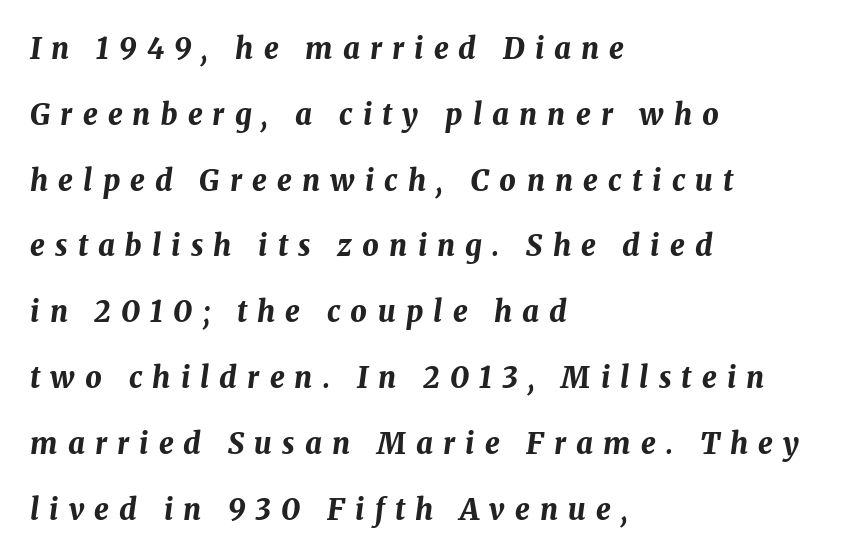
Q: Is the text bold? A: Yes.
Q: Is the text italic (slanted)? A: Yes, it leans right by about 8 degrees.
Q: Is the text underlined? A: No.
Q: How is the paragraph aligned? A: Left-aligned.
Q: Is the spacing between letters normal or unusually wide? A: Unusually wide.
Q: Is the spacing between lines tight, normal or loose? A: Loose.
Q: Width (condensed, normal, or wide)? A: Normal.
Q: Stroke contrast? A: Medium.
Q: x-height? A: Medium.
Q: Monospaced? A: No.
